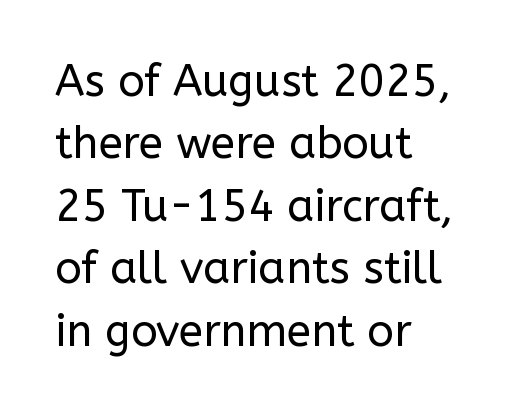
The image shows 44 px regular-weight sans-serif type, upright; set left-aligned, normal line spacing (1.42x), normal letter spacing, not underlined; low stroke contrast and a medium x-height.
